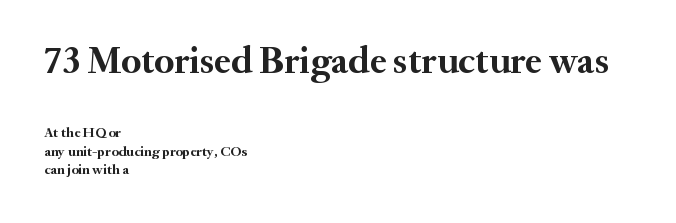
{"serif": "yes", "italic": "no", "bold": "yes", "weight": "semibold", "width": "normal", "stroke_contrast": "medium", "x_height": "small", "monospaced": "no", "underline": "no", "align": "left", "line_spacing": "normal", "line_spacing_ratio": 1.35, "letter_spacing": "normal", "letter_spacing_em": 0.0, "larger_block": "first", "size_ratio": 2.71, "glyph_px": 38}
